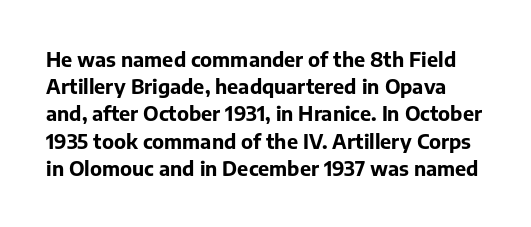
Typographic density is high because the face is bold. The string is rendered with underlining switched off. A normal amount of white space separates one row of letters from the next. The line texture is even and compact thanks to regular tracking. A roman cut, with each character standing at attention.
